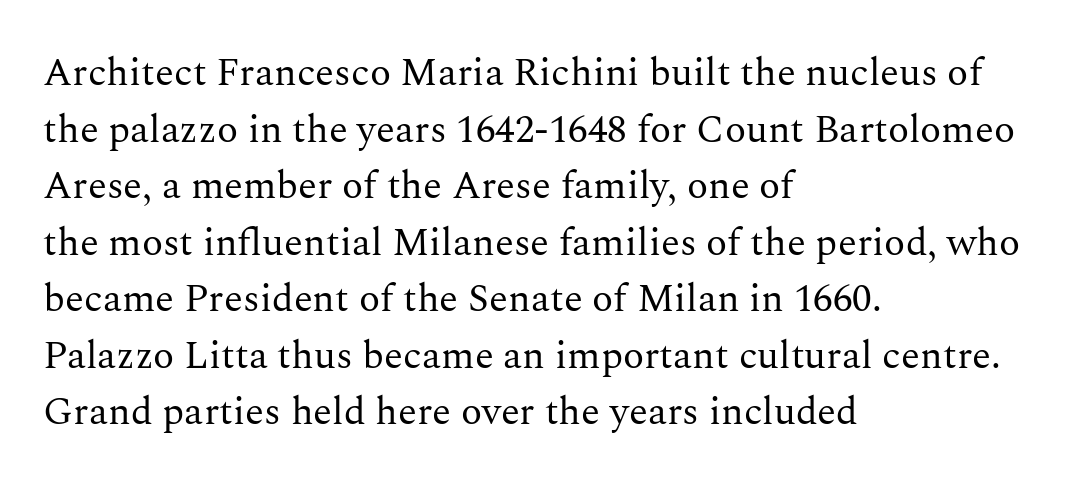
Proportional: the letters do not fall into vertical columns. Reading down the column, the eye jumps a familiar distance to each next line. The letterforms sit shoulder to shoulder at normal distance. A typesetter would label this face a serif. Layout note: lines flush left.
